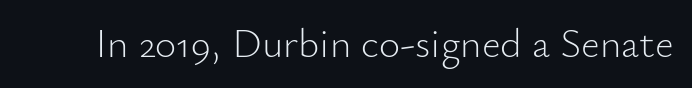
{"serif": "no", "italic": "no", "bold": "no", "weight": "light", "width": "normal", "stroke_contrast": "low", "x_height": "small", "monospaced": "no", "underline": "no", "letter_spacing": "normal", "letter_spacing_em": 0.0, "glyph_px": 41}
